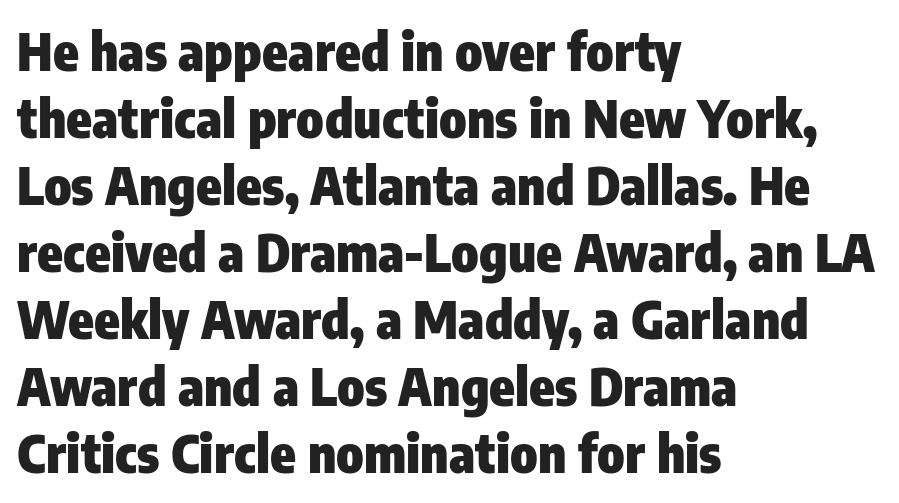
Serifs: no, the terminals of the letterforms are clean. A typesetter would mark this as roman, not italic. Strokes here are thick enough to call this a true bold. Honestly, there is no underline to notice here at all. These lines keep a tight, regular rhythm from letter to letter. Looks like regular typesetting: each glyph gets only the width it needs.
